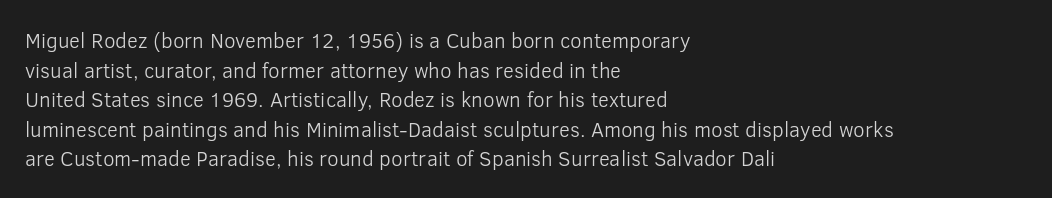
Q: Is the text bold? A: No.
Q: Is the text italic (slanted)? A: No, it is upright.
Q: Is the text underlined? A: No.
Q: How is the paragraph aligned? A: Left-aligned.
Q: Is the spacing between letters normal or unusually wide? A: Normal.
Q: Is the spacing between lines tight, normal or loose? A: Normal.
